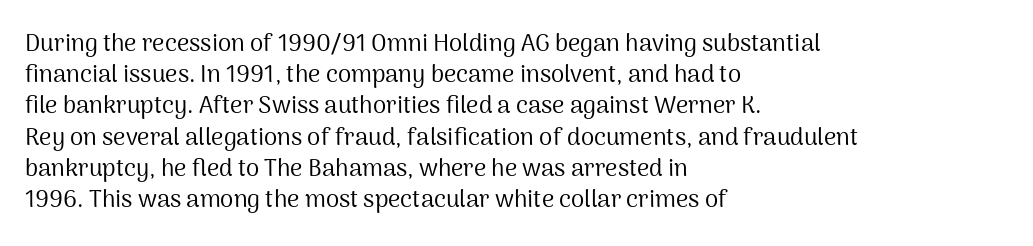
The ragged edge is on the right, which tells us the setting is flush left. The passage shown is not underscored anywhere. These lines were composed using upright roman letters. This sample uses plain, unmodified letter spacing. Reading down the column, the eye jumps a familiar distance to each next line.
